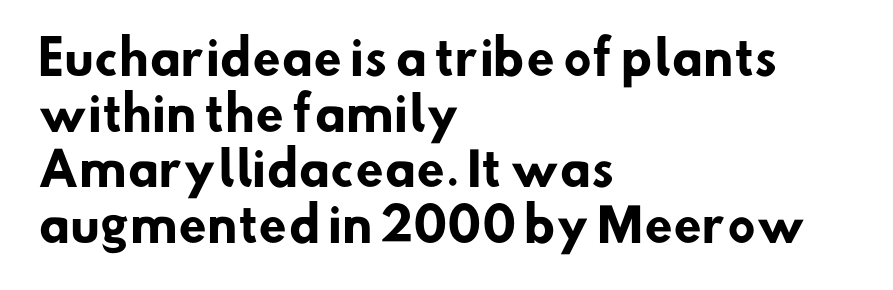
{"serif": "no", "bold": "yes", "weight": "heavy", "width": "normal", "stroke_contrast": "low", "x_height": "small", "monospaced": "no", "underline": "no", "align": "left", "line_spacing_ratio": 1.21, "letter_spacing": "normal", "letter_spacing_em": 0.0, "glyph_px": 46}
